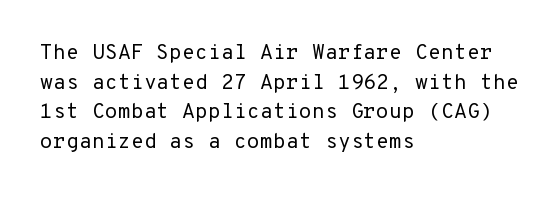
Quick note: underline off. Do the letters lean? They stand straight. The text block is weighted toward the left margin, trailing off unevenly rightward. This rendering leaves character spacing at its baseline value. Vertical spacing — default.
